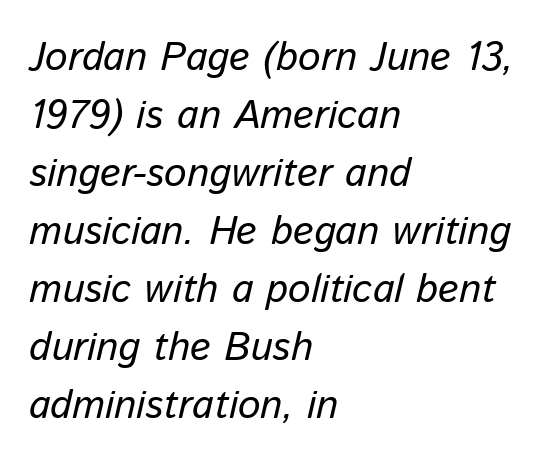
Do the characters align in a grid? No, the font is proportional. Rule under the text: the space is simply empty. The passage is arranged the way most books set body copy — flush left. Is there much room between lines? A standard amount, neither cramped nor airy.
